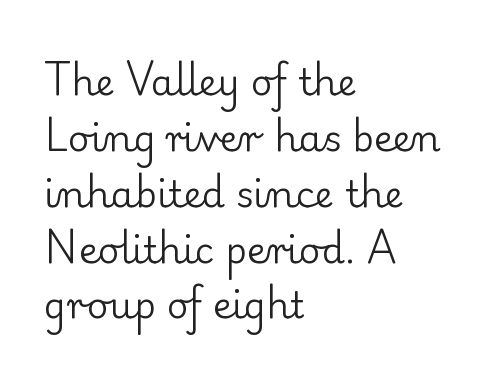
The image shows 37 px regular-weight serif type, upright; set left-aligned, normal line spacing (1.51x), normal letter spacing, not underlined; low stroke contrast and a small x-height.
